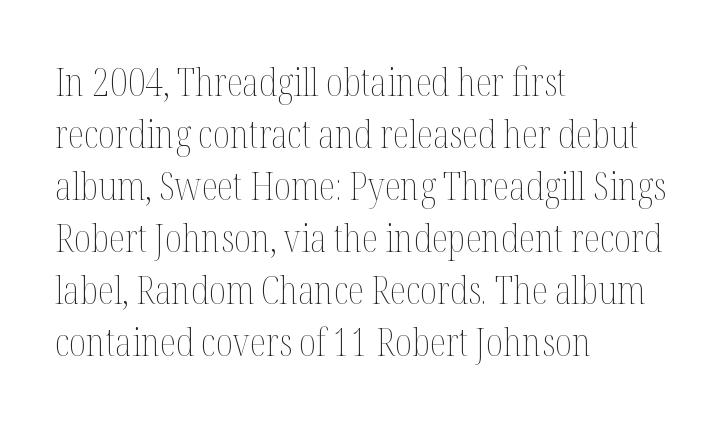
Q: Is the text bold? A: No.
Q: Is the text italic (slanted)? A: No, it is upright.
Q: Is the text underlined? A: No.
Q: How is the paragraph aligned? A: Left-aligned.
Q: Is the spacing between letters normal or unusually wide? A: Normal.
Q: Is the spacing between lines tight, normal or loose? A: Normal.
Q: Width (condensed, normal, or wide)? A: Condensed.
Q: Stroke contrast? A: Medium.
Q: x-height? A: Medium.
Q: Monospaced? A: No.
